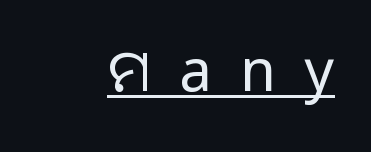
{"serif": "no", "italic": "no", "bold": "no", "weight": "regular", "width": "condensed", "stroke_contrast": "low", "x_height": "large", "monospaced": "no", "underline": "yes", "letter_spacing": "wide", "letter_spacing_em": 0.49, "glyph_px": 58}
